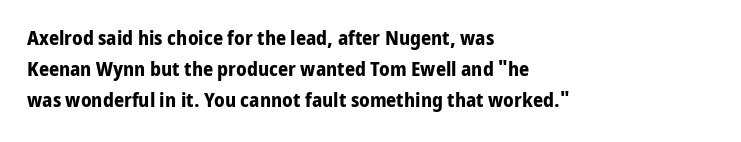
The image shows 20 px bold type, upright; set left-aligned, normal line spacing (1.55x), normal letter spacing, not underlined.
